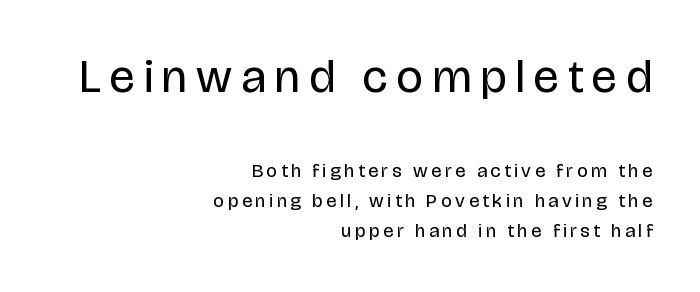
The image shows 47 px regular-weight, condensed sans-serif type, upright; set right-aligned, normal line spacing (1.57x), unusually wide letter spacing (+0.2 em), not underlined; the first (top) block is 2.47x larger; low stroke contrast and a large x-height.
